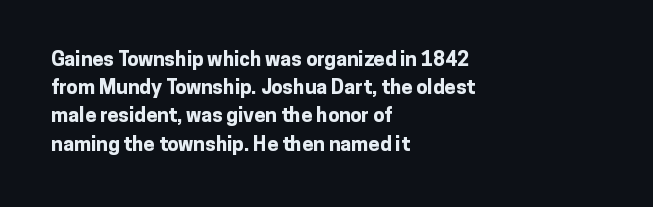
Upright lettering throughout. Each line starts at the same left margin while the right side varies. The passage shown has conventional tracking throughout. The glyphs have the mass of a bold cut. Summary of vertical rhythm: regular, with standard interline spacing. Words float on clear page, feet unadorned.
